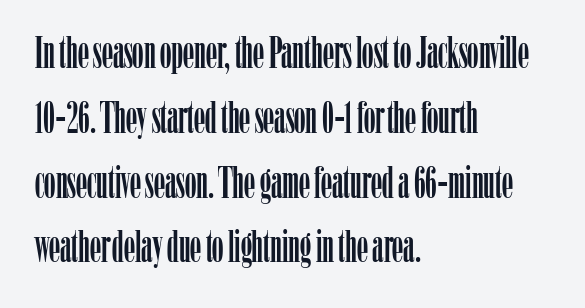
Q: Is the text italic (slanted)? A: No, it is upright.
Q: Is the typeface a serif or a sans-serif typeface? A: Serif.
Q: Is the text underlined? A: No.
Q: How is the paragraph aligned? A: Left-aligned.
Q: Is the spacing between letters normal or unusually wide? A: Normal.
Q: Is the spacing between lines tight, normal or loose? A: Normal.
Q: Width (condensed, normal, or wide)? A: Condensed.
Q: Stroke contrast? A: Low.
Q: x-height? A: Medium.
Q: Monospaced? A: No.
